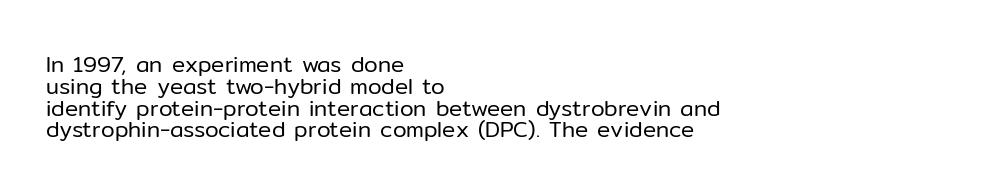
{"italic": "no", "bold": "no", "underline": "no", "align": "left", "line_spacing": "tight", "line_spacing_ratio": 0.99, "letter_spacing": "normal", "letter_spacing_em": 0.0, "glyph_px": 22}
